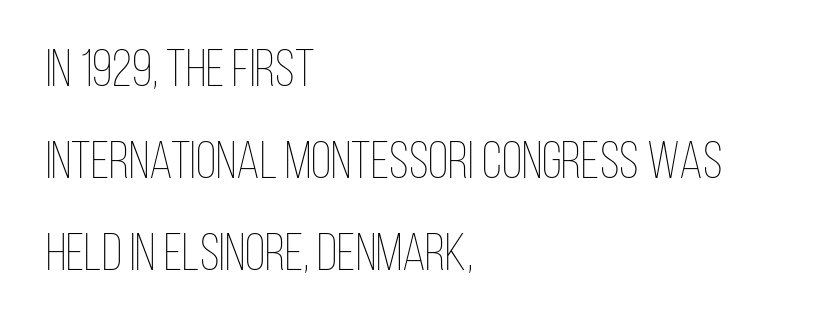
Typeset ragged right — the left edge is the straight one. The letters look calm and open, with moderate or lighter stems. If you drew a line through each stem, it would be perfectly vertical. Inter-character spacing is left at the font's built-in metrics. Glance below the letters and you will spot only blank space.
